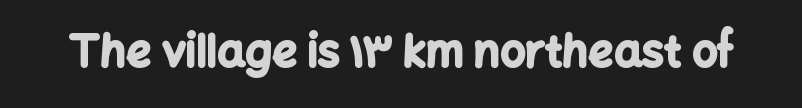
Q: Is the text bold? A: Yes.
Q: Is the text italic (slanted)? A: No, it is upright.
Q: Is the typeface a serif or a sans-serif typeface? A: Sans-serif.
Q: Is the text underlined? A: No.
Q: Is the spacing between letters normal or unusually wide? A: Normal.
Q: Width (condensed, normal, or wide)? A: Normal.
Q: Stroke contrast? A: Low.
Q: x-height? A: Medium.
Q: Monospaced? A: No.
